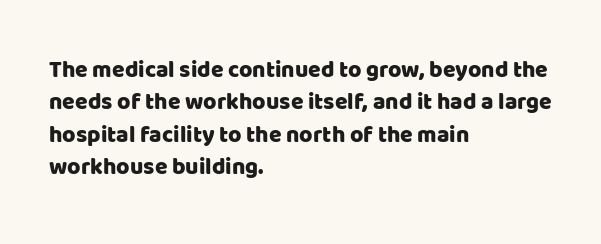
The image shows 23 px text type, upright; set left-aligned, normal line spacing (1.41x), normal letter spacing, not underlined.
